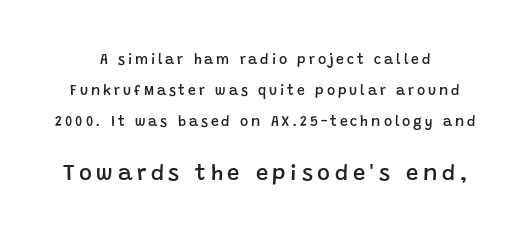
Q: Is the text bold? A: Semi-bold.
Q: Is the text italic (slanted)? A: No, it is upright.
Q: Is the text underlined? A: No.
Q: Is the spacing between letters normal or unusually wide? A: Unusually wide.
Q: Is the spacing between lines tight, normal or loose? A: Loose.
Q: Which block of text is set in a larger size, the first (top) or the second (bottom)? A: The second (bottom) one.
